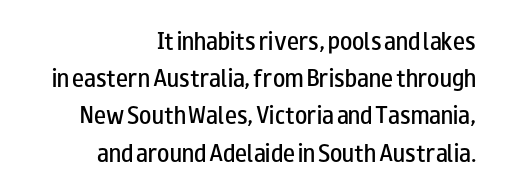
The image shows 20 px text type, upright; set right-aligned, line spacing 1.86x, normal letter spacing, not underlined.
